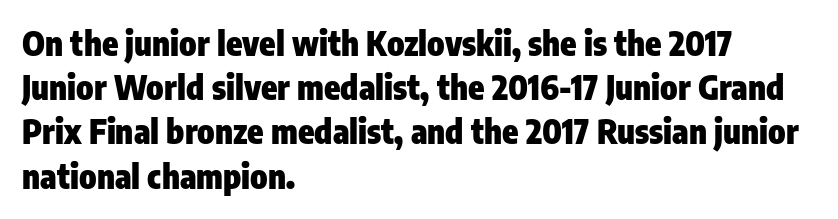
{"serif": "no", "italic": "no", "bold": "yes", "weight": "heavy", "width": "condensed", "stroke_contrast": "low", "x_height": "medium", "monospaced": "no", "underline": "no", "align": "left", "line_spacing": "normal", "line_spacing_ratio": 1.34, "letter_spacing": "normal", "letter_spacing_em": 0.0, "glyph_px": 33}
